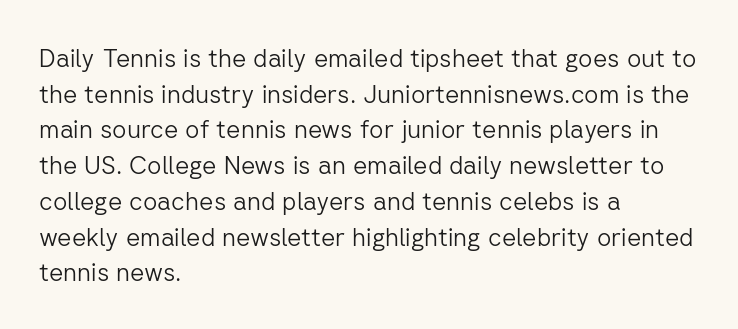
The image shows 25 px text type, upright; set left-aligned, normal line spacing (1.43x), normal letter spacing, not underlined.
